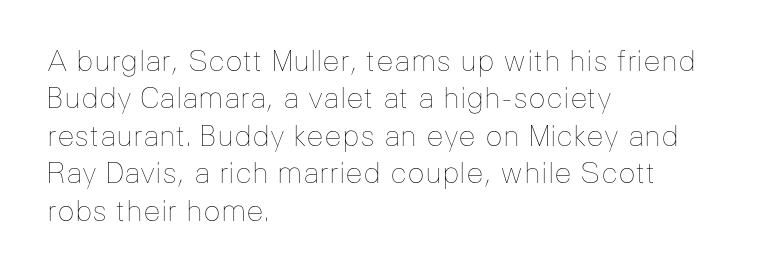
Q: Is the text bold? A: No.
Q: Is the text italic (slanted)? A: No, it is upright.
Q: Is the text underlined? A: No.
Q: How is the paragraph aligned? A: Left-aligned.
Q: Is the spacing between letters normal or unusually wide? A: Normal.
Q: Is the spacing between lines tight, normal or loose? A: Normal.
Q: Width (condensed, normal, or wide)? A: Normal.
Q: Stroke contrast? A: Low.
Q: x-height? A: Medium.
Q: Monospaced? A: No.
